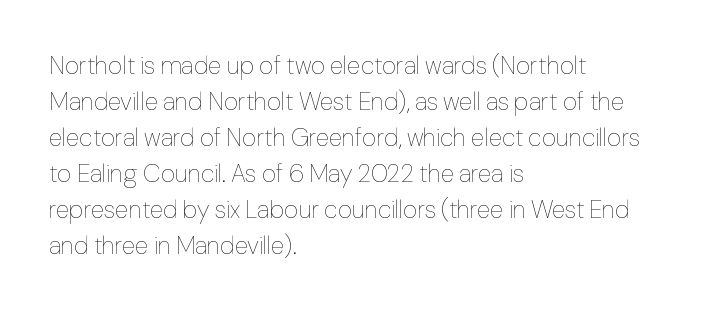
The rendering anchors every line to the left-hand side. Words appear dense and cohesive because spacing is normal. Does the leading feel generous? No, just average. A quiet, ordinary-to-light weight characterises the typeface.
